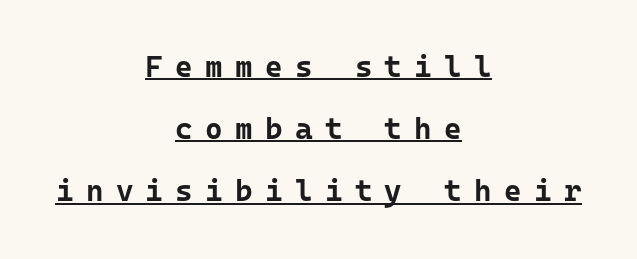
{"serif": "no", "italic": "no", "bold": "yes", "weight": "bold", "width": "normal", "stroke_contrast": "low", "x_height": "medium", "monospaced": "yes", "underline": "yes", "align": "center", "line_spacing": "loose", "line_spacing_ratio": 2.07, "letter_spacing": "wide", "letter_spacing_em": 0.41, "glyph_px": 30}
